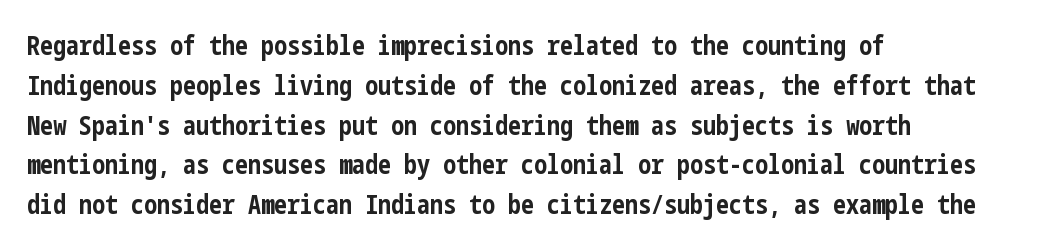
The image shows 26 px bold type, upright; set left-aligned, normal line spacing (1.53x), normal letter spacing, not underlined.
